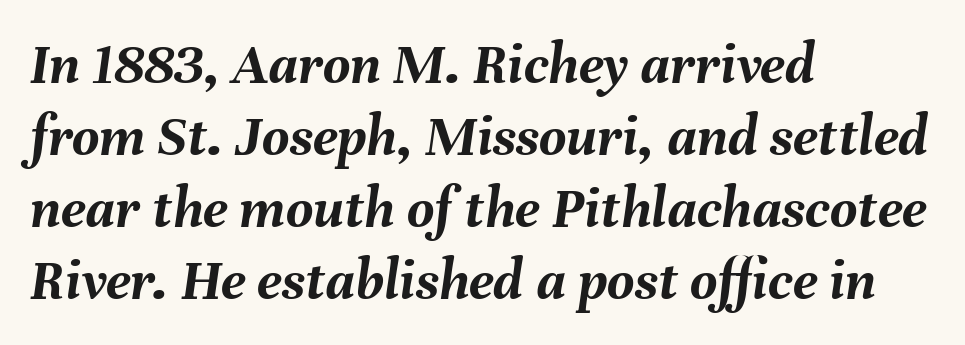
The image shows 59 px semibold type, italic (leaning right); set left-aligned, line spacing 1.22x, normal letter spacing, not underlined; medium stroke contrast and a medium x-height.
